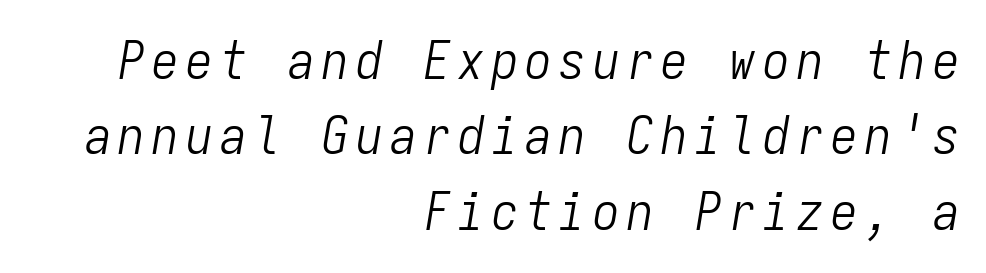
{"italic": "yes", "lean": "right", "slant_degrees": 9, "bold": "no", "weight": "light", "width": "condensed", "stroke_contrast": "low", "x_height": "medium", "monospaced": "yes", "underline": "no", "align": "right", "line_spacing": "normal", "line_spacing_ratio": 1.42, "glyph_px": 53}
